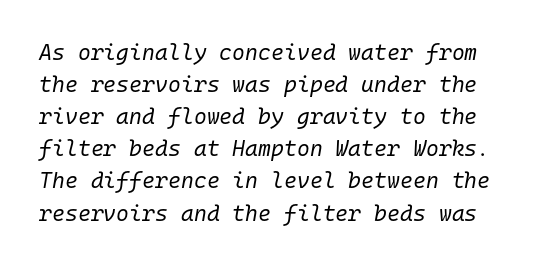
Q: Is the text bold? A: No.
Q: Is the text italic (slanted)? A: Yes, it leans right by about 10 degrees.
Q: Is the text underlined? A: No.
Q: Is the spacing between letters normal or unusually wide? A: Normal.
Q: Is the spacing between lines tight, normal or loose? A: Normal.
